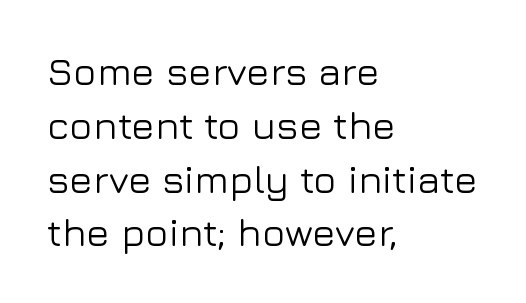
Q: Is the text italic (slanted)? A: No, it is upright.
Q: Is the typeface a serif or a sans-serif typeface? A: Sans-serif.
Q: Is the text underlined? A: No.
Q: How is the paragraph aligned? A: Left-aligned.
Q: Is the spacing between letters normal or unusually wide? A: Normal.
Q: Is the spacing between lines tight, normal or loose? A: Normal.
Q: Width (condensed, normal, or wide)? A: Normal.
Q: Stroke contrast? A: Low.
Q: x-height? A: Medium.
Q: Monospaced? A: No.
